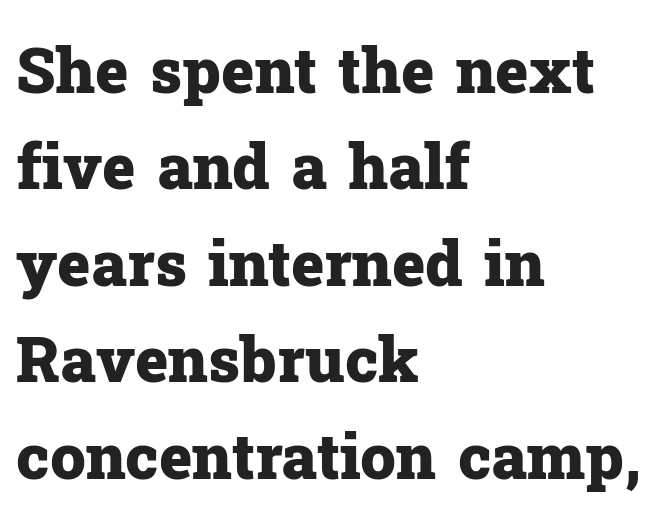
These lines are rendered in a variable-pitch font. The font's upright variant was chosen for this text. Does the copy run flush right? No — it runs flush left. Look at the stroke-to-counter ratio: heavy, a bold. Descenders hang freely into open space. Look at the tracking — it's just the regular setting, nothing added.
